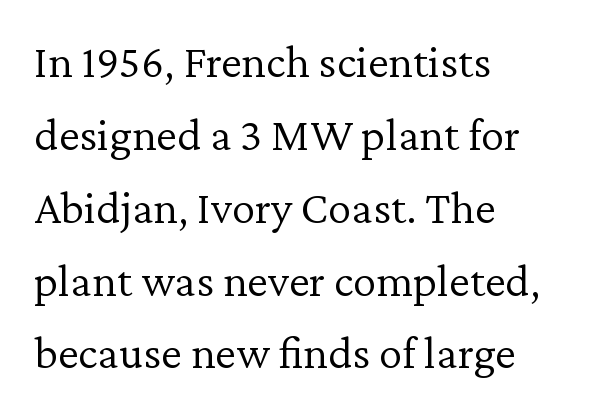
{"serif": "yes", "italic": "no", "bold": "no", "weight": "light", "width": "normal", "stroke_contrast": "low", "x_height": "medium", "monospaced": "no", "underline": "no", "align": "left", "line_spacing": "normal", "line_spacing_ratio": 1.55, "letter_spacing": "normal", "letter_spacing_em": 0.0, "glyph_px": 47}
